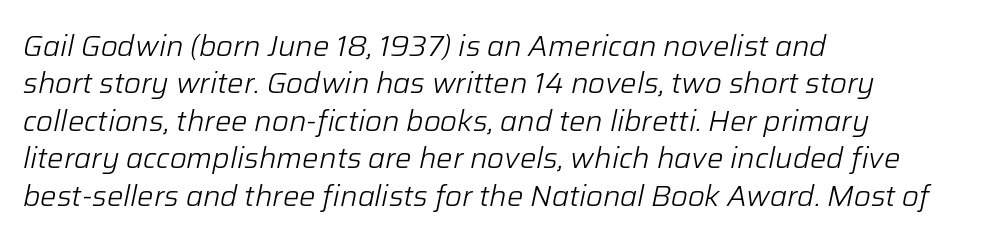
The image shows 29 px light type, italic (leaning right); set left-aligned, normal line spacing (1.29x), normal letter spacing, not underlined; low stroke contrast and a medium x-height.
